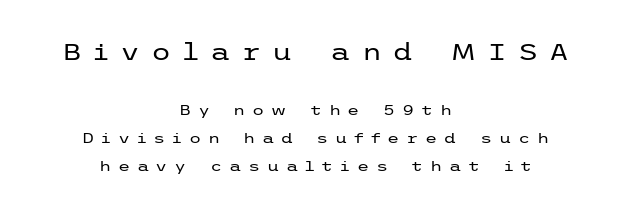
The image shows 23 px text type, upright; set centered, loose line spacing (2.0x), unusually wide letter spacing (+0.48 em), not underlined; the first (top) block is 1.64x larger.
